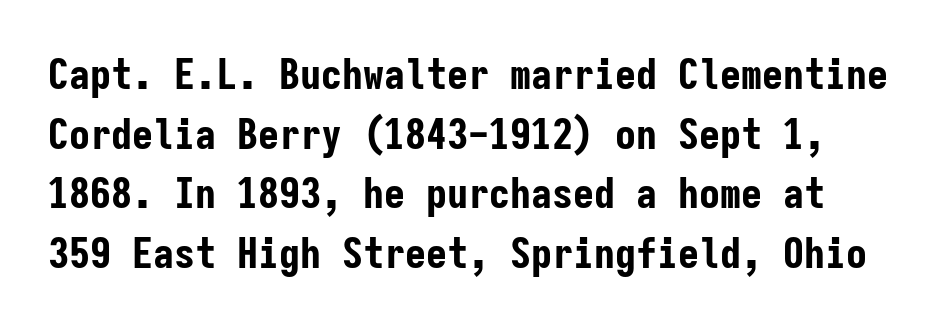
{"serif": "no", "italic": "no", "bold": "yes", "weight": "bold", "width": "condensed", "stroke_contrast": "low", "x_height": "medium", "monospaced": "yes", "underline": "no", "line_spacing": "normal", "line_spacing_ratio": 1.42, "letter_spacing": "normal", "letter_spacing_em": 0.0, "glyph_px": 42}
